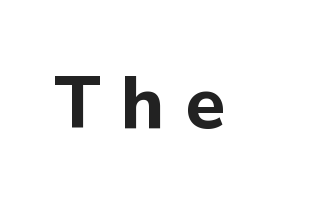
Plenty of ink on the page — the face is bold. The tracking jumps out immediately: characters are airy and widely separated. Looks like regular typesetting: each glyph gets only the width it needs. Type without underlining.
